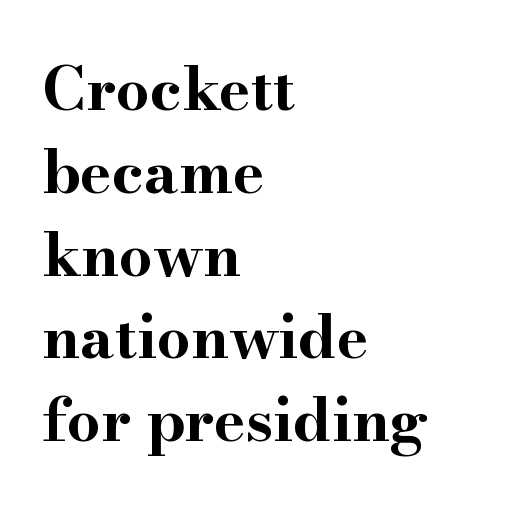
The image shows 60 px bold, wide serif type, upright; set left-aligned, normal line spacing (1.38x), normal letter spacing, not underlined; high stroke contrast and a small x-height.
